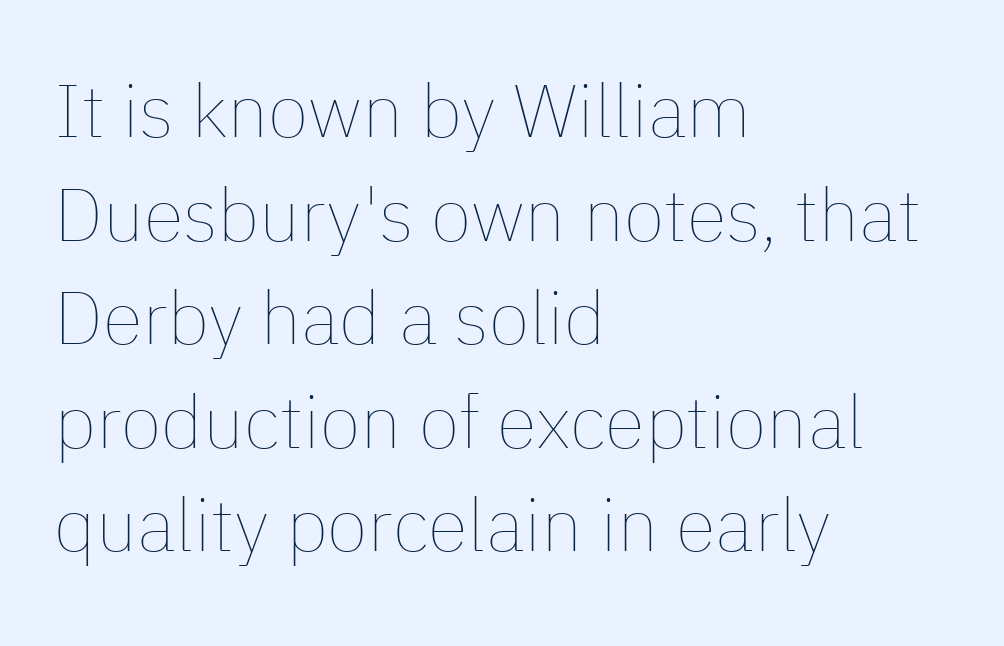
{"italic": "no", "bold": "no", "weight": "thin", "width": "normal", "stroke_contrast": "low", "x_height": "medium", "monospaced": "no", "underline": "no", "align": "left", "line_spacing": "normal", "line_spacing_ratio": 1.4, "letter_spacing": "normal", "letter_spacing_em": 0.0, "glyph_px": 74}
